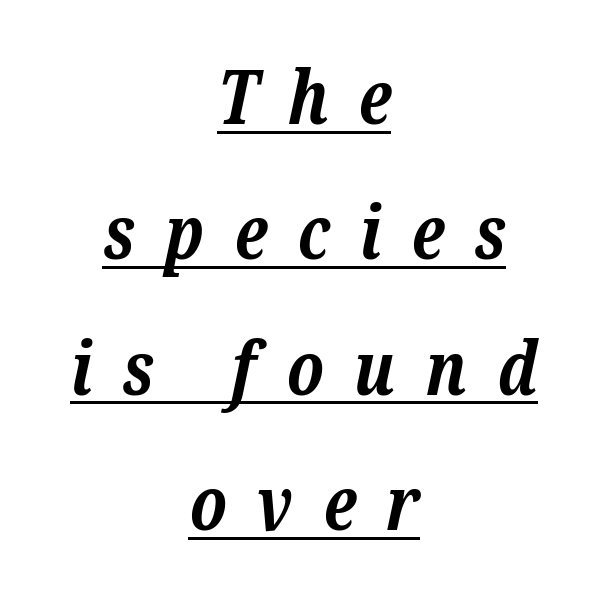
Glance below the letters and you will spot a drawn line. If you drew a line through each stem, it would be angled. Is the type bold? Yes — the strokes are clearly thick and heavy. Does extra space separate the letters? Yes, quite a lot of it.
